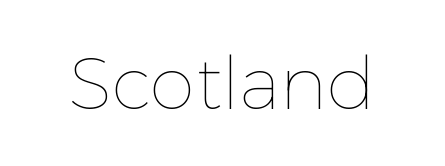
The image shows 73 px thin type, upright; set normal letter spacing, not underlined; low stroke contrast and a medium x-height.
